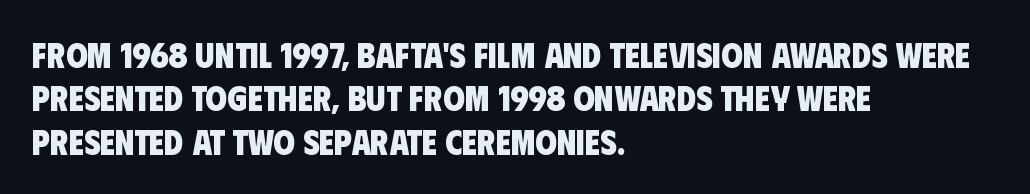
The image shows 35 px heavy, condensed sans-serif type; set left-aligned, line spacing 1.24x, normal letter spacing, not underlined; low stroke contrast and a large x-height.
